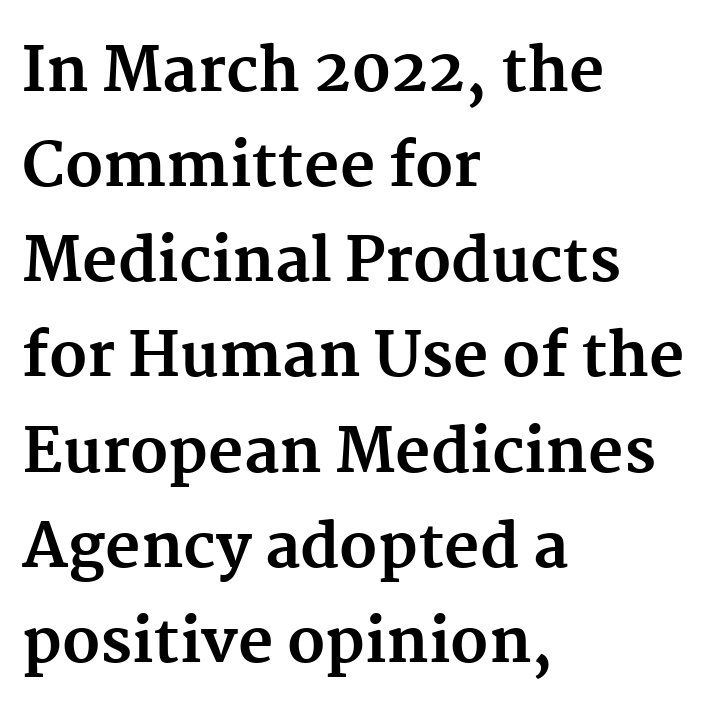
Q: Is the text bold? A: Yes.
Q: Is the text italic (slanted)? A: No, it is upright.
Q: Is the typeface a serif or a sans-serif typeface? A: Serif.
Q: Is the text underlined? A: No.
Q: How is the paragraph aligned? A: Left-aligned.
Q: Is the spacing between letters normal or unusually wide? A: Normal.
Q: Is the spacing between lines tight, normal or loose? A: Normal.
Q: Width (condensed, normal, or wide)? A: Normal.
Q: Stroke contrast? A: Medium.
Q: x-height? A: Medium.
Q: Monospaced? A: No.
